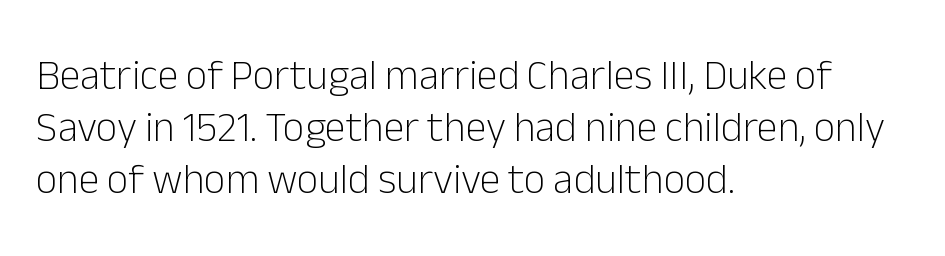
Q: Is the text bold? A: No.
Q: Is the text italic (slanted)? A: No, it is upright.
Q: Is the typeface a serif or a sans-serif typeface? A: Sans-serif.
Q: Is the text underlined? A: No.
Q: How is the paragraph aligned? A: Left-aligned.
Q: Is the spacing between letters normal or unusually wide? A: Normal.
Q: Width (condensed, normal, or wide)? A: Normal.
Q: Stroke contrast? A: Low.
Q: x-height? A: Medium.
Q: Monospaced? A: No.
